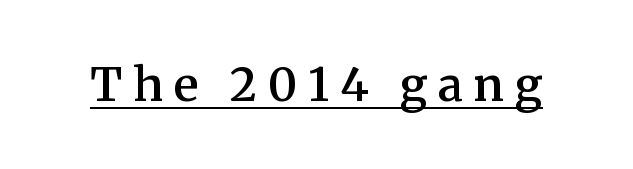
Italic: no, the glyphs are upright roman. Tracking here is generous; glyphs stand well apart from one another. Unlike a clean sans, this face finishes its strokes with serifs. A baseline rule has been typeset under these characters. The passage shown is typed in a proportional face where columns would drift.
